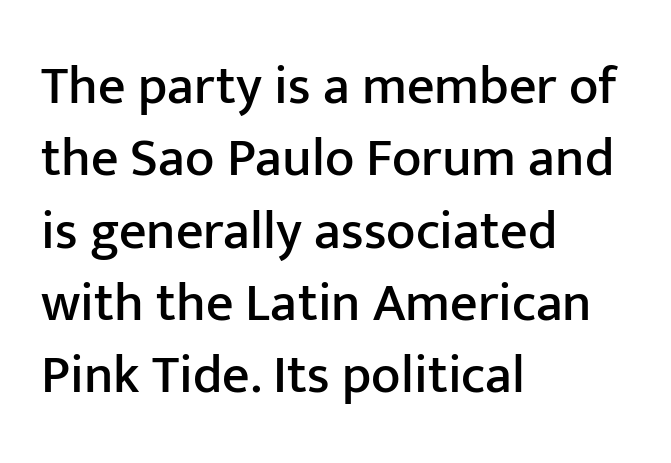
{"serif": "no", "italic": "no", "width": "normal", "stroke_contrast": "low", "x_height": "medium", "monospaced": "no", "underline": "no", "align": "left", "line_spacing": "normal", "line_spacing_ratio": 1.34, "letter_spacing": "normal", "letter_spacing_em": 0.0, "glyph_px": 54}
